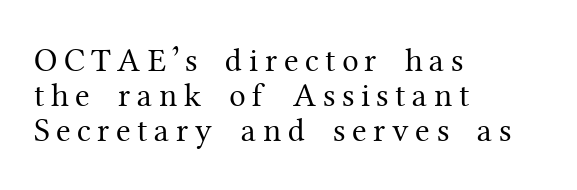
Upright lettering throughout. The letters look calm and open, with moderate or lighter stems. The lines are quadded left. The type is letterspaced generously, with wide tracking. Honestly, there is no underline to notice here at all. Is this a fixed-width face? No — the glyphs have proportional, varying widths.
